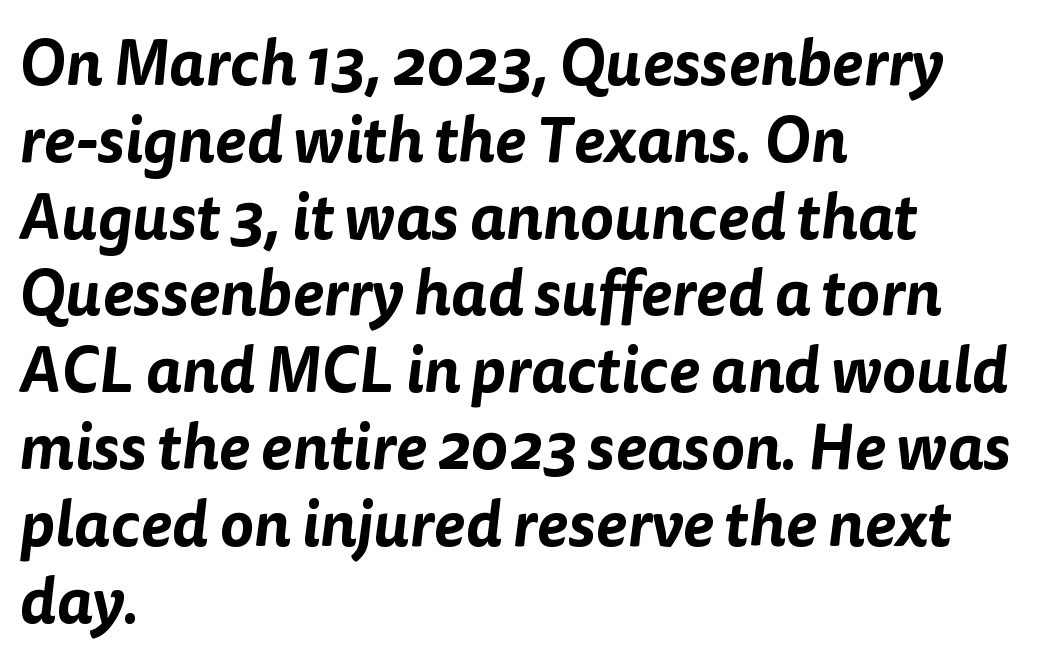
{"serif": "no", "width": "normal", "stroke_contrast": "low", "x_height": "medium", "monospaced": "no", "underline": "no", "align": "left", "line_spacing_ratio": 1.2, "letter_spacing": "normal", "letter_spacing_em": 0.0, "glyph_px": 64}
